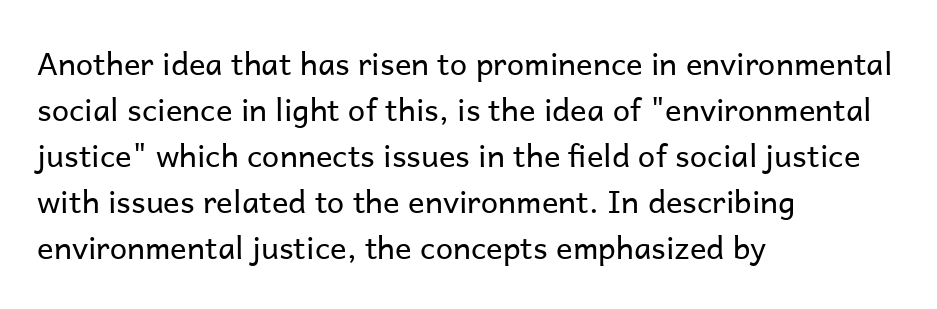
Layout note: lines flush left. The line texture is even and compact thanks to regular tracking. Note: no serifs on the glyphs. A normal amount of white space separates one row of letters from the next. The letters look calm and open, with moderate or lighter stems.
